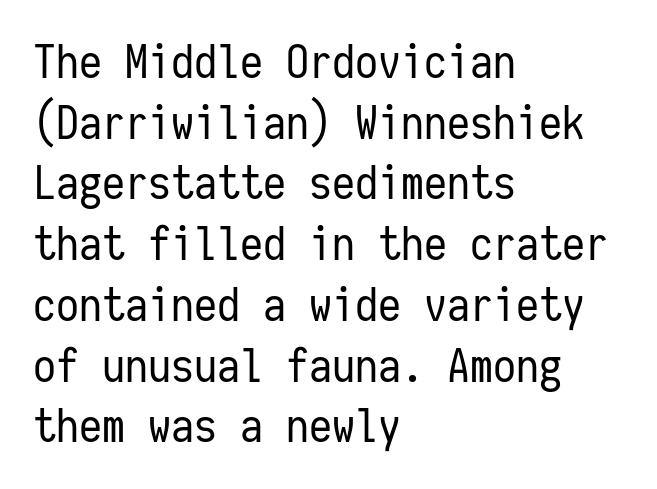
The image shows 46 px regular-weight, condensed sans-serif type, upright, monospaced; set left-aligned, normal line spacing (1.32x), normal letter spacing, not underlined; low stroke contrast and a medium x-height.
